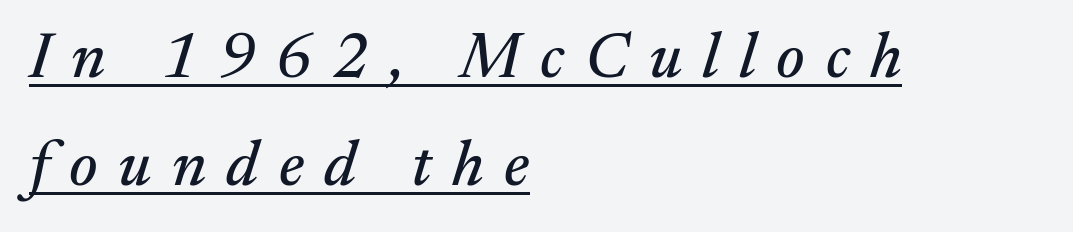
Q: Is the text italic (slanted)? A: Yes, it leans right by about 17 degrees.
Q: Is the typeface a serif or a sans-serif typeface? A: Serif.
Q: Is the text underlined? A: Yes.
Q: How is the paragraph aligned? A: Left-aligned.
Q: Is the spacing between letters normal or unusually wide? A: Unusually wide.
Q: Is the spacing between lines tight, normal or loose? A: Normal.
Q: Width (condensed, normal, or wide)? A: Normal.
Q: Stroke contrast? A: Medium.
Q: x-height? A: Medium.
Q: Monospaced? A: No.
